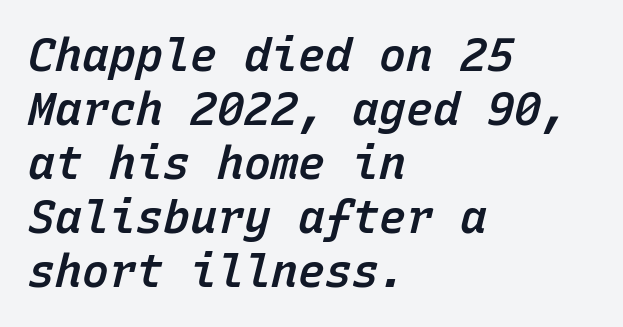
Inter-character spacing is left at the font's built-in metrics. Which margin do the lines hug? The left one — the right edge is uneven. Is this a fixed-width face? Yes — each glyph sits in an identical cell. The typography opts for an oblique posture over an upright one.
